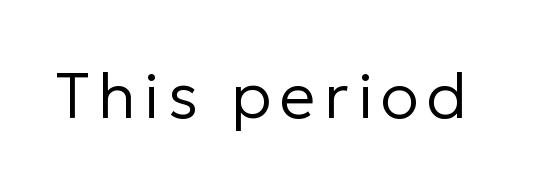
{"serif": "no", "italic": "no", "bold": "no", "weight": "regular", "width": "normal", "stroke_contrast": "low", "x_height": "medium", "monospaced": "no", "underline": "no", "glyph_px": 64}
